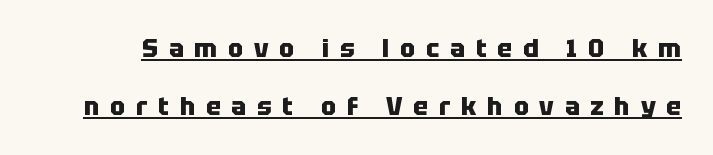
{"italic": "no", "bold": "yes", "underline": "yes", "line_spacing": "loose", "line_spacing_ratio": 2.31, "letter_spacing": "wide", "letter_spacing_em": 0.43, "glyph_px": 25}
